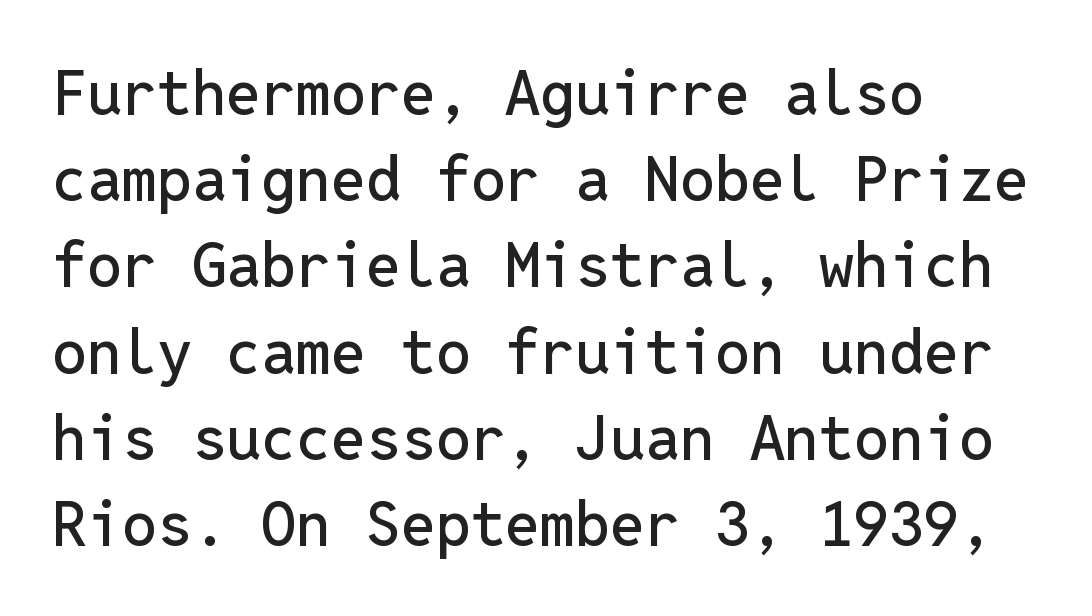
Q: Is the text italic (slanted)? A: No, it is upright.
Q: Is the typeface a serif or a sans-serif typeface? A: Sans-serif.
Q: Is the text underlined? A: No.
Q: How is the paragraph aligned? A: Left-aligned.
Q: Is the spacing between letters normal or unusually wide? A: Normal.
Q: Is the spacing between lines tight, normal or loose? A: Normal.
Q: Width (condensed, normal, or wide)? A: Normal.
Q: Stroke contrast? A: Low.
Q: x-height? A: Medium.
Q: Monospaced? A: Yes.
